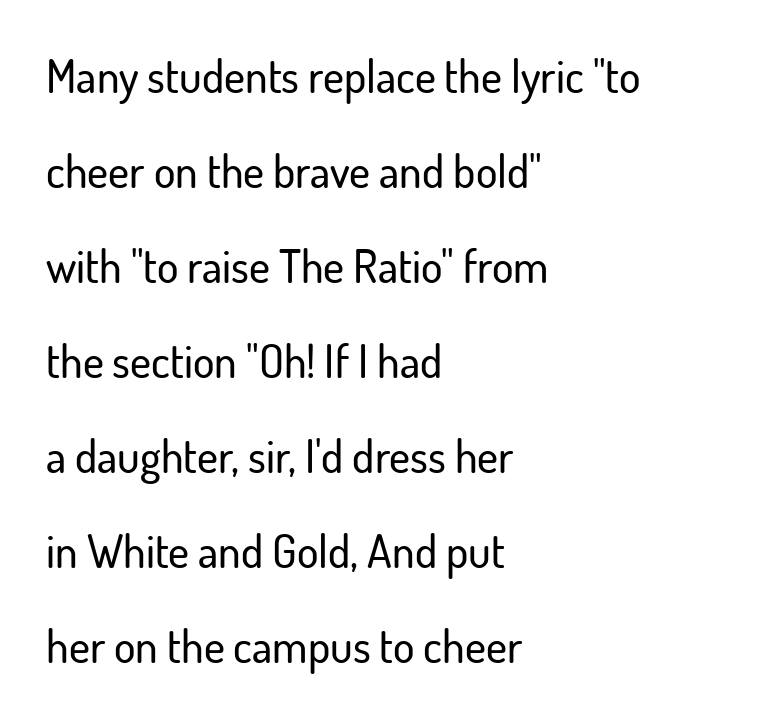
The image shows 45 px sans-serif type, upright; set left-aligned, loose line spacing (2.11x), normal letter spacing, not underlined; low stroke contrast and a small x-height.
